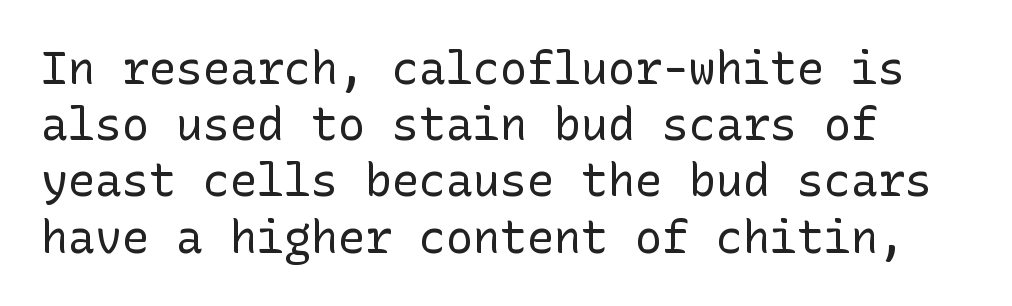
Stem width sits at or under what a default text font uses. You can tell from the bare stems that sans-serif type was used. The specimen reads as upright at a glance. Regarding leading, the lines here are spaced in the standard way. Underline: absent.
